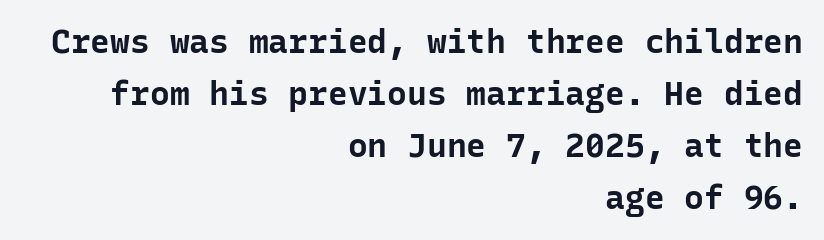
Q: Is the text bold? A: Yes.
Q: Is the text italic (slanted)? A: No, it is upright.
Q: Is the typeface a serif or a sans-serif typeface? A: Sans-serif.
Q: Is the text underlined? A: No.
Q: How is the paragraph aligned? A: Right-aligned.
Q: Is the spacing between letters normal or unusually wide? A: Normal.
Q: Is the spacing between lines tight, normal or loose? A: Normal.
Q: Width (condensed, normal, or wide)? A: Normal.
Q: Stroke contrast? A: Low.
Q: x-height? A: Medium.
Q: Monospaced? A: Yes.
